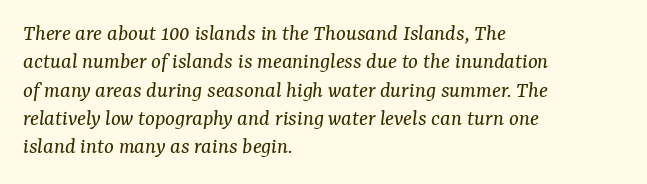
{"italic": "yes", "lean": "right", "slant_degrees": 7, "bold": "no", "underline": "no", "align": "left", "line_spacing_ratio": 1.23, "letter_spacing": "normal", "letter_spacing_em": 0.0, "glyph_px": 23}
